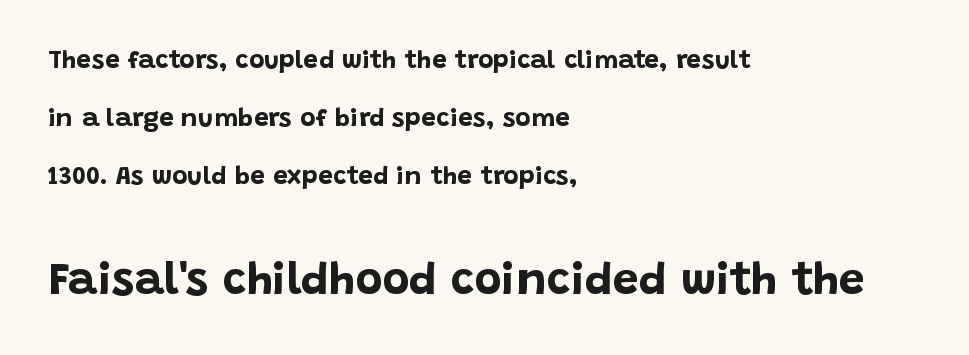
The image shows 46 px bold sans-serif type, upright; set left-aligned, loose line spacing (2.24x), normal letter spacing, not underlined; the second (bottom) block is 1.77x larger; low stroke contrast and a large x-height.
